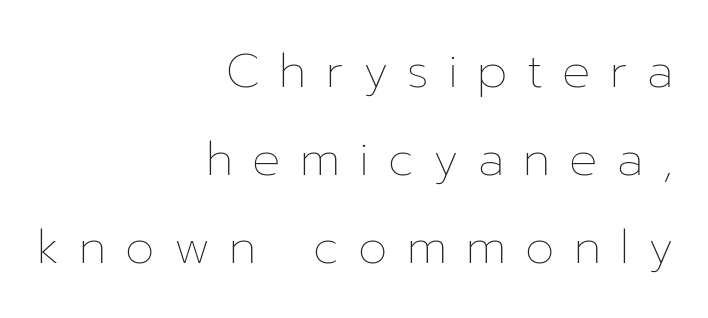
Bare-footed words on every line. The lines in this sample share a right terminus and differ only in where they begin. Substantial extra tracking has been applied to these lines. Italic: no, the glyphs are upright roman. The strokes carry an ordinary text weight at most.
